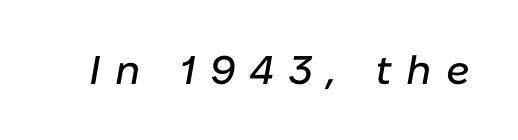
The image shows 40 px text type, italic (leaning right); set unusually wide letter spacing (+0.36 em), not underlined; low stroke contrast and a medium x-height.
